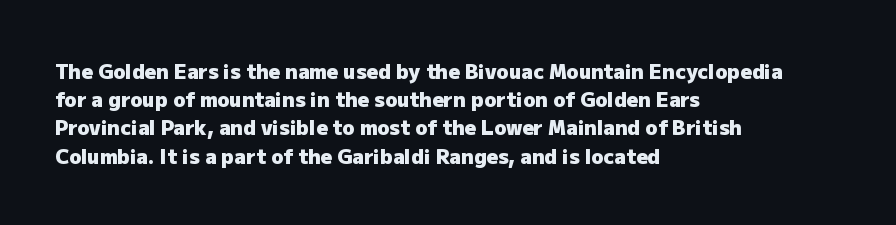
Upright lettering throughout. Each line starts at the same left margin while the right side varies. The passage shown has conventional tracking throughout. The glyphs have the mass of a bold cut. Summary of vertical rhythm: regular, with standard interline spacing. Words float on clear page, feet unadorned.
